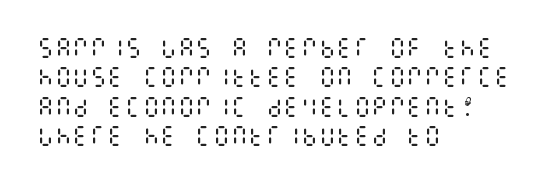
The image shows 22 px text type, upright; set left-aligned, normal line spacing (1.33x), normal letter spacing, not underlined.
